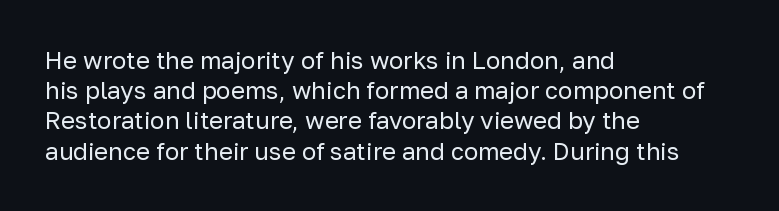
The weight would be labelled regular, book, light, or lighter still. Every stem runs plumb, perpendicular to the baseline. Descender tails drop into unmarked territory. One glance says typical: line gaps are just what's usual.
